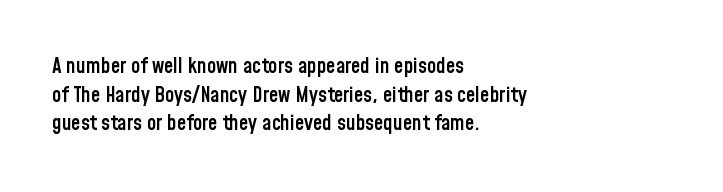
This sample uses an upright cut, with every glyph sitting square on the baseline. Moderately thickened strokes mark this as semibold type. Short note: letters normally spaced. A typesetter would call this leading conventional body-copy spacing. Just letters on the line, the space beneath them empty. Casual observation: everything's shoved over to the left.
